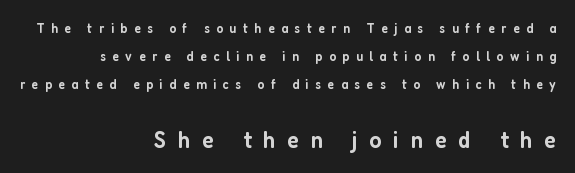
Q: Is the text bold? A: Semi-bold.
Q: Is the text italic (slanted)? A: No, it is upright.
Q: Is the text underlined? A: No.
Q: How is the paragraph aligned? A: Right-aligned.
Q: Is the spacing between letters normal or unusually wide? A: Unusually wide.
Q: Is the spacing between lines tight, normal or loose? A: Loose.
Q: Which block of text is set in a larger size, the first (top) or the second (bottom)? A: The second (bottom) one.
